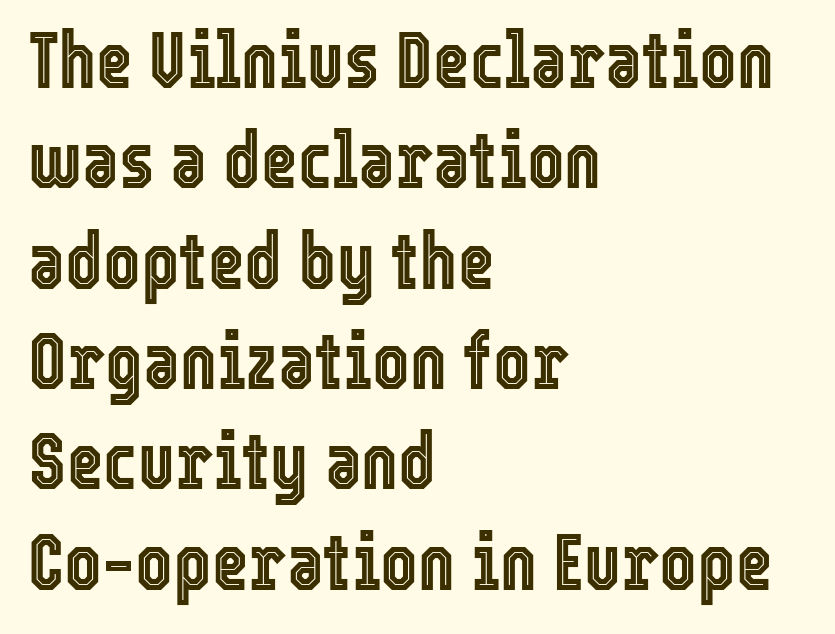
Here the designer chose a conventional face with non-uniform glyph widths. The typesetter chose a ragged-right arrangement here. Letters rest on an invisible, unmarked baseline. Spacing between characters is what you'd get straight out of the box.
